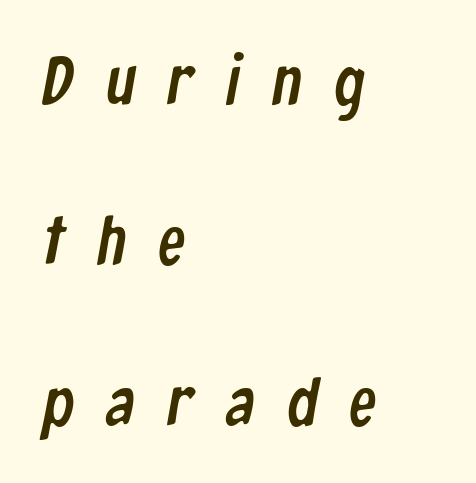
Q: Is the typeface a serif or a sans-serif typeface? A: Sans-serif.
Q: Is the text underlined? A: No.
Q: How is the paragraph aligned? A: Left-aligned.
Q: Is the spacing between letters normal or unusually wide? A: Unusually wide.
Q: Is the spacing between lines tight, normal or loose? A: Loose.
Q: Width (condensed, normal, or wide)? A: Condensed.
Q: Stroke contrast? A: Low.
Q: x-height? A: Medium.
Q: Monospaced? A: No.
